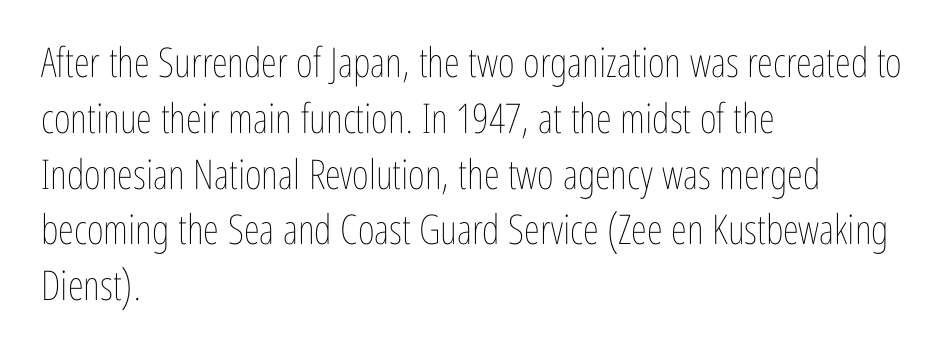
Q: Is the text bold? A: No.
Q: Is the text italic (slanted)? A: No, it is upright.
Q: Is the text underlined? A: No.
Q: How is the paragraph aligned? A: Left-aligned.
Q: Is the spacing between letters normal or unusually wide? A: Normal.
Q: Is the spacing between lines tight, normal or loose? A: Normal.
Q: Width (condensed, normal, or wide)? A: Condensed.
Q: Stroke contrast? A: Low.
Q: x-height? A: Medium.
Q: Monospaced? A: No.
